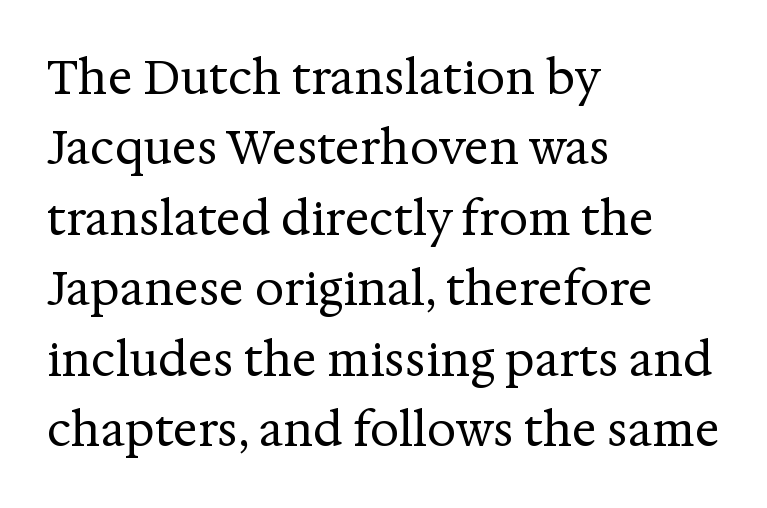
The image shows 46 px regular-weight serif type, upright; set left-aligned, normal line spacing (1.53x), normal letter spacing, not underlined; medium stroke contrast and a medium x-height.
